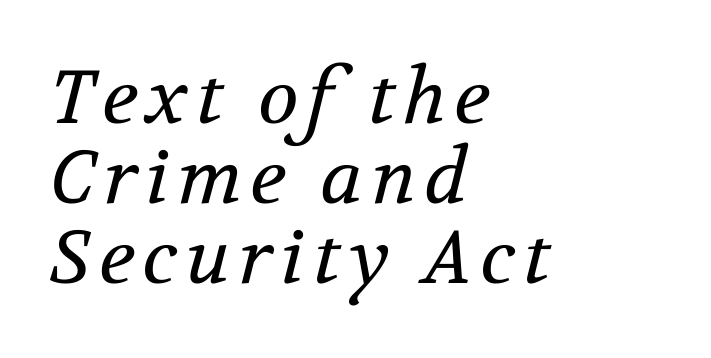
The image shows 75 px regular-weight serif type, italic (leaning right); set left-aligned, tight line spacing (1.07x), not underlined; medium stroke contrast and a medium x-height.
